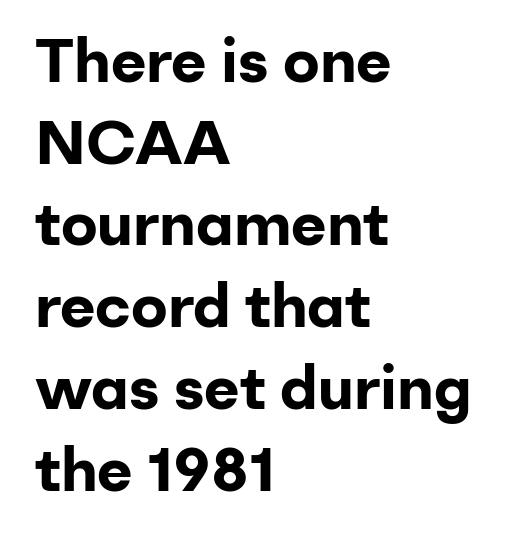
Proportional: the letters do not fall into vertical columns. Posture: straight, roman, zero tilt. The strokes are fattened all the way to bold. Teacher's note: observe the even left margin — that is flush-left alignment.
